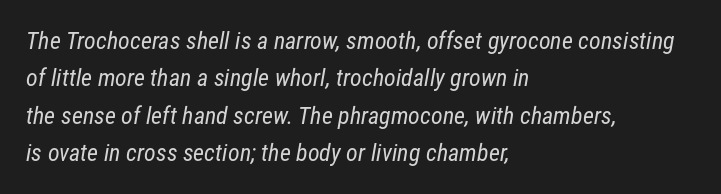
{"bold": "no", "underline": "no", "align": "left", "line_spacing": "normal", "line_spacing_ratio": 1.56, "letter_spacing": "normal", "letter_spacing_em": 0.0, "glyph_px": 24}
